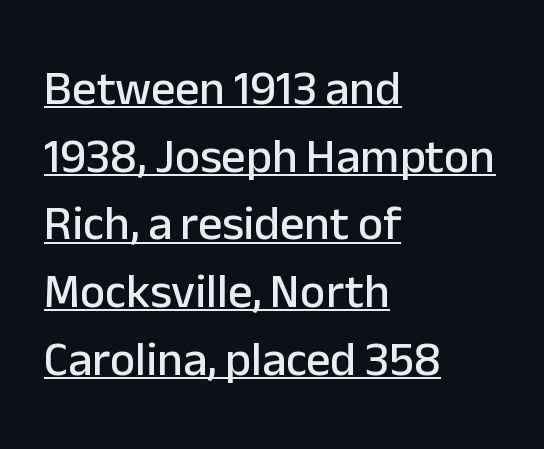
{"serif": "no", "italic": "no", "width": "normal", "stroke_contrast": "low", "x_height": "medium", "monospaced": "no", "underline": "yes", "align": "left", "line_spacing": "normal", "line_spacing_ratio": 1.41, "letter_spacing": "normal", "letter_spacing_em": 0.0, "glyph_px": 48}
